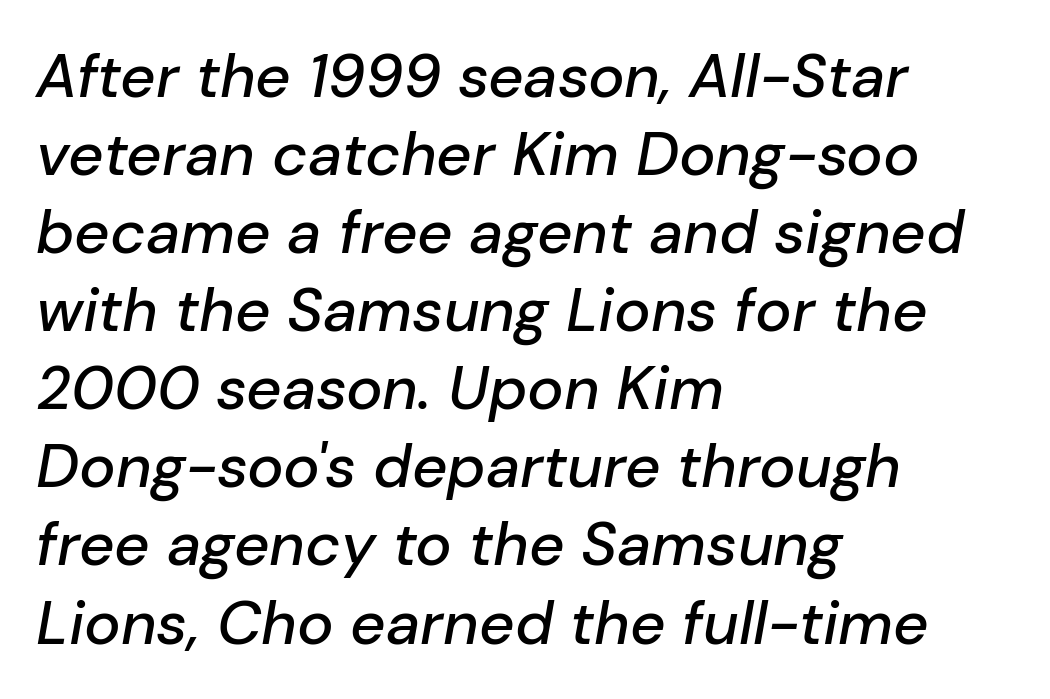
The image shows 61 px text type, italic (leaning right); set left-aligned, normal line spacing (1.28x), normal letter spacing, not underlined; low stroke contrast and a medium x-height.
